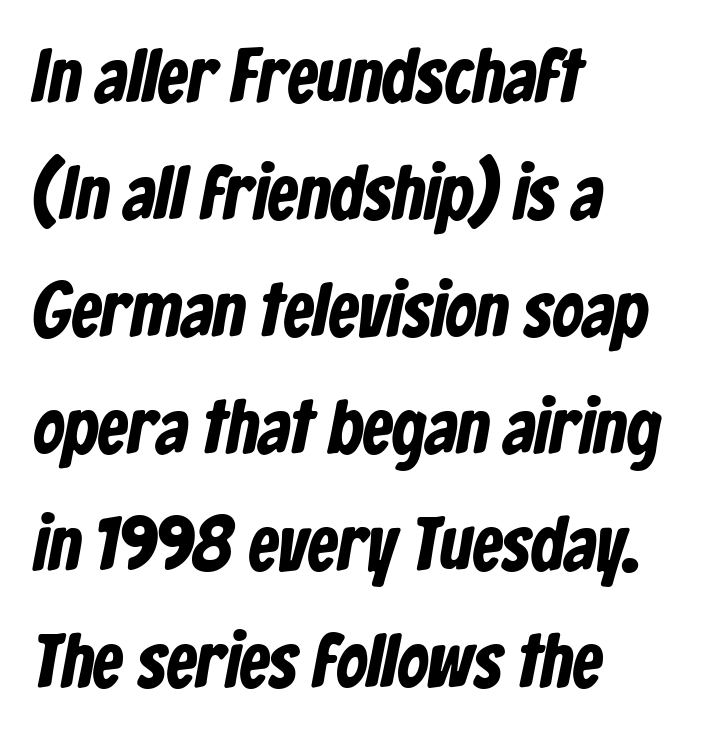
{"serif": "no", "bold": "yes", "weight": "bold", "width": "condensed", "stroke_contrast": "low", "x_height": "medium", "monospaced": "no", "underline": "no", "align": "left", "line_spacing": "normal", "line_spacing_ratio": 1.54, "letter_spacing": "normal", "letter_spacing_em": 0.0, "glyph_px": 76}
